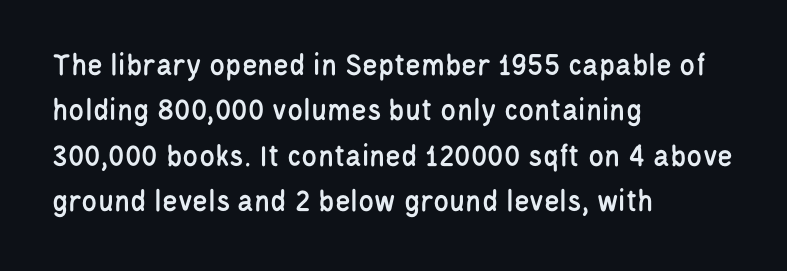
Q: Is the text italic (slanted)? A: No, it is upright.
Q: Is the typeface a serif or a sans-serif typeface? A: Sans-serif.
Q: Is the text underlined? A: No.
Q: How is the paragraph aligned? A: Left-aligned.
Q: Is the spacing between letters normal or unusually wide? A: Normal.
Q: Is the spacing between lines tight, normal or loose? A: Normal.
Q: Width (condensed, normal, or wide)? A: Condensed.
Q: Stroke contrast? A: Low.
Q: x-height? A: Large.
Q: Monospaced? A: No.
